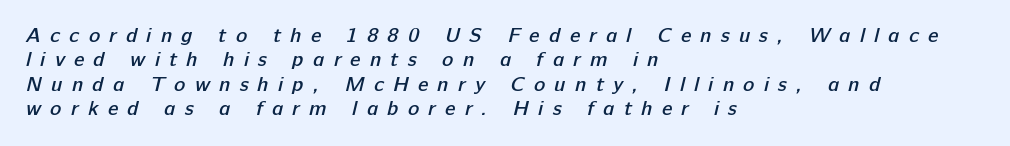
The letters are spread apart with noticeably loose tracking. This is the in-between weight designers call semibold or demi. The lines in this sample share a left origin and differ only in where they stop. Clear beneath every line of the passage.
